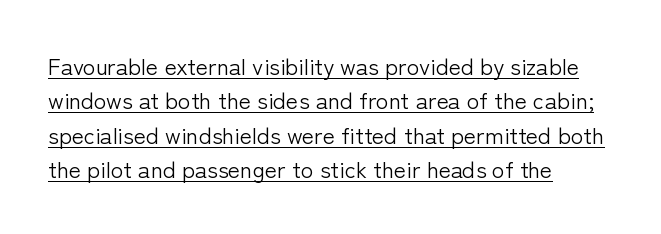
The lines are quadded left. The passage shown is not bold in any degree. Is there any slant? The stems are plumb. The face used here appears with an underline applied.
